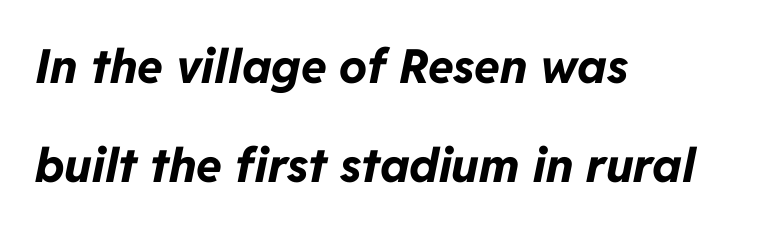
The image shows 47 px bold type, italic (leaning right); set left-aligned, loose line spacing (2.1x), normal letter spacing, not underlined; low stroke contrast and a medium x-height.
